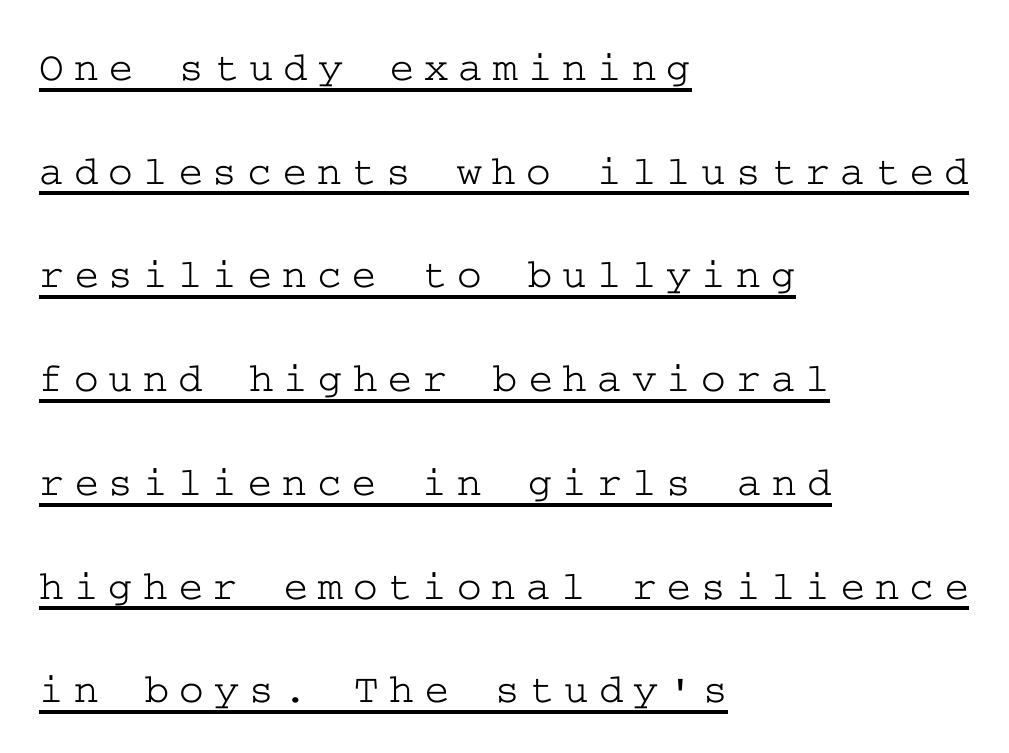
Q: Is the text italic (slanted)? A: No, it is upright.
Q: Is the typeface a serif or a sans-serif typeface? A: Serif.
Q: Is the text underlined? A: Yes.
Q: How is the paragraph aligned? A: Left-aligned.
Q: Is the spacing between letters normal or unusually wide? A: Unusually wide.
Q: Is the spacing between lines tight, normal or loose? A: Loose.
Q: Width (condensed, normal, or wide)? A: Wide.
Q: Stroke contrast? A: Low.
Q: x-height? A: Medium.
